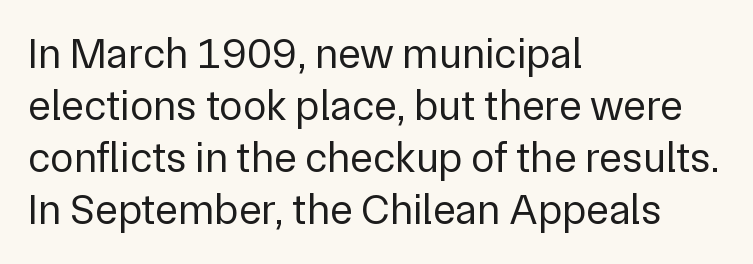
{"serif": "no", "italic": "no", "bold": "no", "weight": "regular", "width": "normal", "stroke_contrast": "low", "x_height": "medium", "monospaced": "no", "underline": "no", "align": "left", "line_spacing_ratio": 1.21, "letter_spacing": "normal", "letter_spacing_em": 0.0, "glyph_px": 43}
